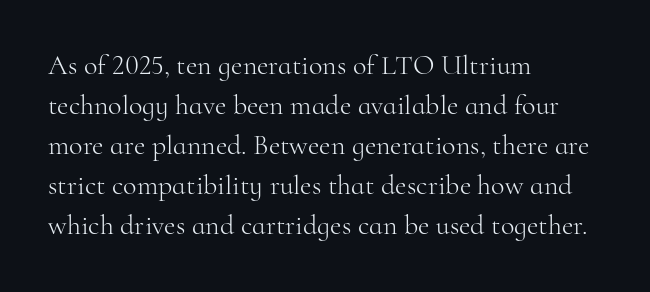
A typesetter would label this face a serif. Decoration check: the copy has no underline. The face used here is proportionally spaced, like ordinary book or web type. The rag falls on the right side of this text block. Weight: not bold — regular or lighter.
